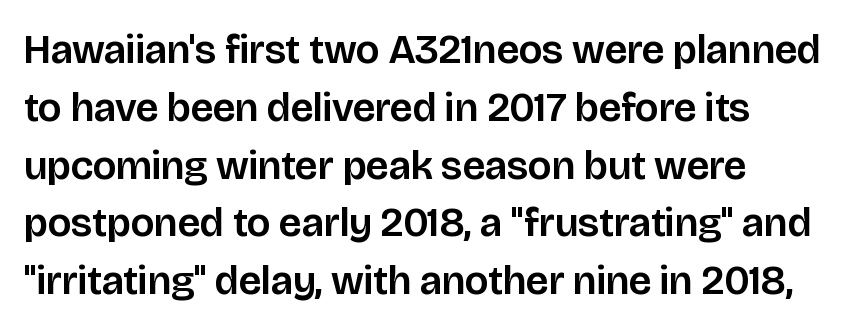
Underlining? Definitely not there. The face used here is rendered with its standard letterfit. I'd call this a sans setting — the letters go barefoot. Ordinary non-slanted type is in use. You could not count columns in this text — the font is proportionally spaced.
